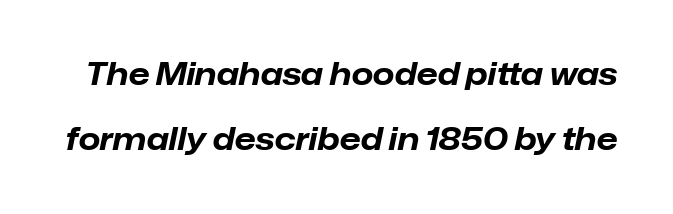
The whole block is typeset with a tilt. This sample has the flowing, uneven cadence of proportional lettering. The vertical gap from one line to the next is large. This rendering leaves character spacing at its baseline value. A full-strength bold gives these letters their thick strokes. Underline: absent.
